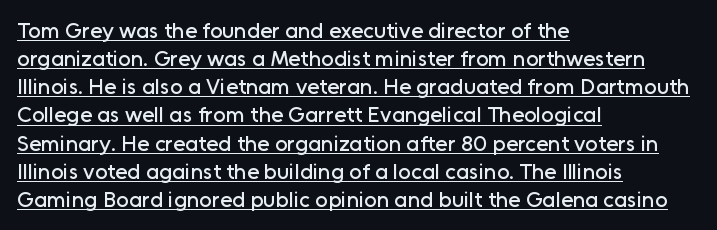
{"italic": "no", "underline": "yes", "align": "left", "line_spacing": "normal", "line_spacing_ratio": 1.28, "letter_spacing": "normal", "letter_spacing_em": 0.0, "glyph_px": 22}
